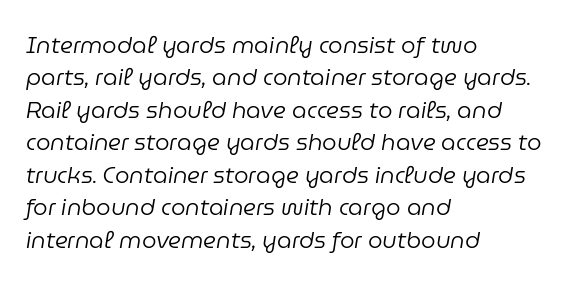
Q: Is the text bold? A: No.
Q: Is the text italic (slanted)? A: Yes, it leans right by about 9 degrees.
Q: Is the text underlined? A: No.
Q: How is the paragraph aligned? A: Left-aligned.
Q: Is the spacing between letters normal or unusually wide? A: Normal.
Q: Is the spacing between lines tight, normal or loose? A: Normal.
